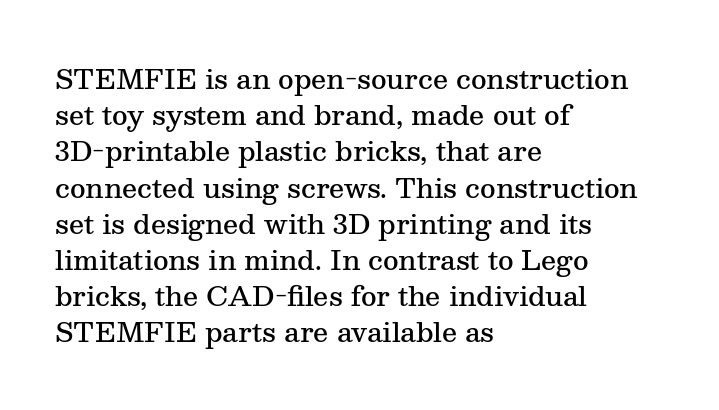
Q: Is the text bold? A: Semi-bold.
Q: Is the text italic (slanted)? A: No, it is upright.
Q: Is the text underlined? A: No.
Q: How is the paragraph aligned? A: Left-aligned.
Q: Is the spacing between letters normal or unusually wide? A: Normal.
Q: Is the spacing between lines tight, normal or loose? A: Normal.
